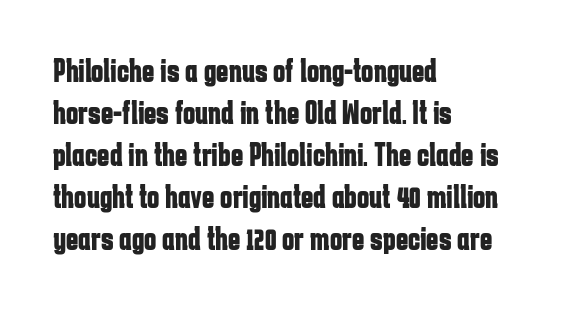
The image shows 33 px bold, condensed sans-serif type, upright; set left-aligned, normal line spacing (1.27x), normal letter spacing, not underlined; low stroke contrast and a medium x-height.
